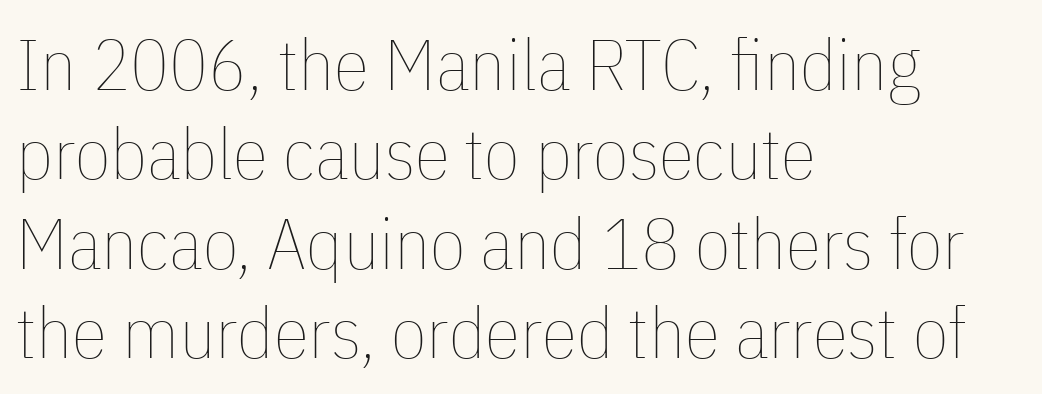
Q: Is the text bold? A: No.
Q: Is the text italic (slanted)? A: No, it is upright.
Q: Is the text underlined? A: No.
Q: How is the paragraph aligned? A: Left-aligned.
Q: Is the spacing between letters normal or unusually wide? A: Normal.
Q: Width (condensed, normal, or wide)? A: Condensed.
Q: Stroke contrast? A: Low.
Q: x-height? A: Medium.
Q: Monospaced? A: No.
